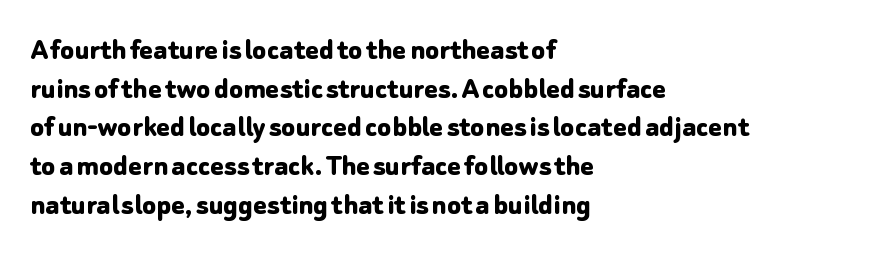
These lines are rendered in a variable-pitch font. Horizontally, the lines are justified to the leading edge only. This is the regular roman posture of the typeface. Strong, thick strokes mark this as bold type. The line texture is even and compact thanks to regular tracking. This sample uses a sans-serif face.
